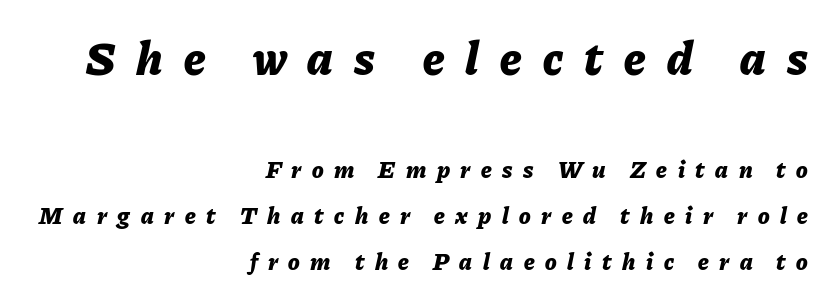
Here the designer chose a conventional face with non-uniform glyph widths. This rendering features lettering with no underline. These lines are set flush right with a ragged left edge. Display-style spreading of the glyphs; the letterfit is very open.
